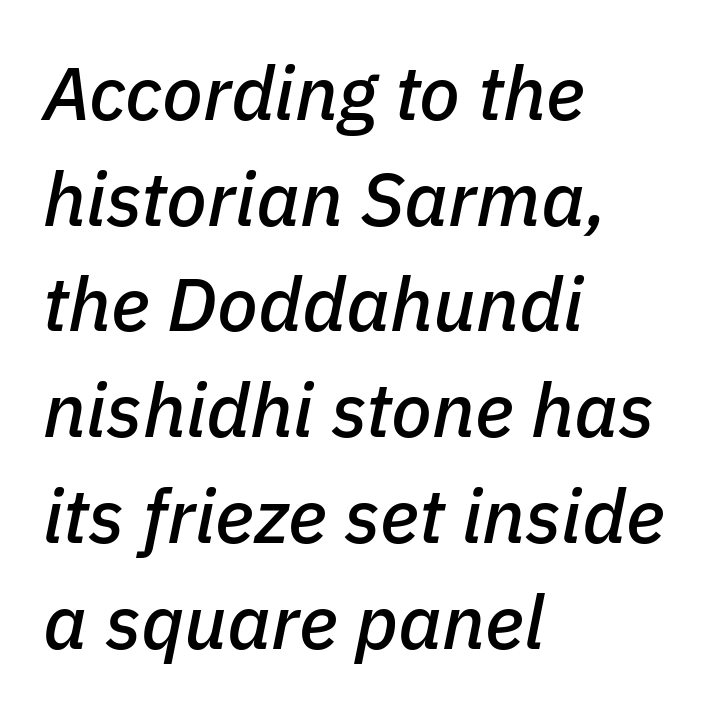
Baseline-to-baseline distance is the conventional proportion of letter height. Character widths vary here, with narrow letters taking less room than wide ones. Unmarked baselines from the first word to the last. Short and long lines alike share a common starting point at left. The face used here is rendered with its standard letterfit.
